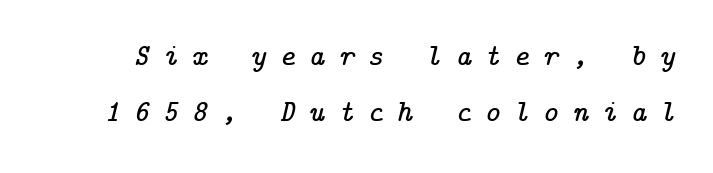
{"serif": "yes", "italic": "yes", "lean": "right", "slant_degrees": 14, "width": "normal", "stroke_contrast": "low", "x_height": "medium", "underline": "no", "line_spacing_ratio": 1.87, "letter_spacing": "wide", "letter_spacing_em": 0.45, "glyph_px": 30}
